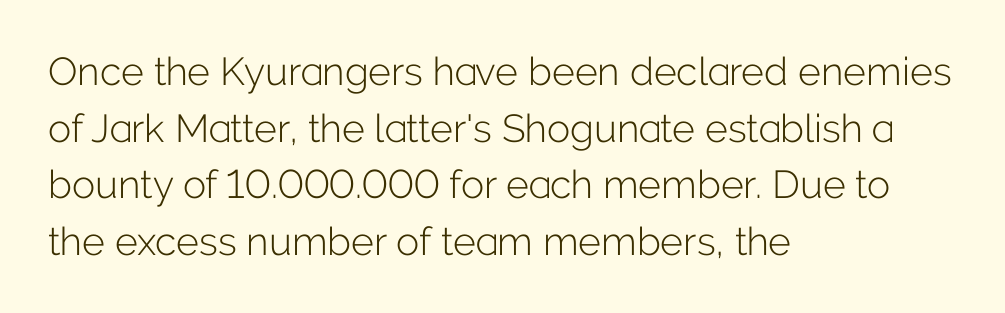
The image shows 39 px light sans-serif type, upright; set left-aligned, normal line spacing (1.45x), normal letter spacing, not underlined; low stroke contrast and a medium x-height.
